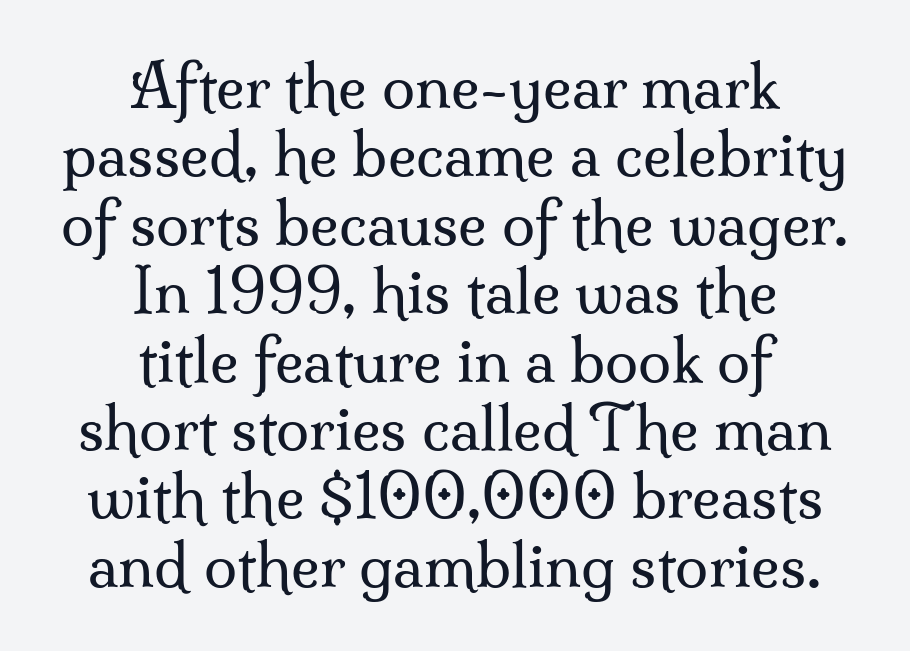
{"serif": "yes", "italic": "no", "bold": "no", "weight": "regular", "width": "normal", "stroke_contrast": "medium", "x_height": "small", "monospaced": "no", "underline": "no", "align": "center", "line_spacing": "tight", "line_spacing_ratio": 1.14, "letter_spacing": "normal", "letter_spacing_em": 0.0, "glyph_px": 60}
